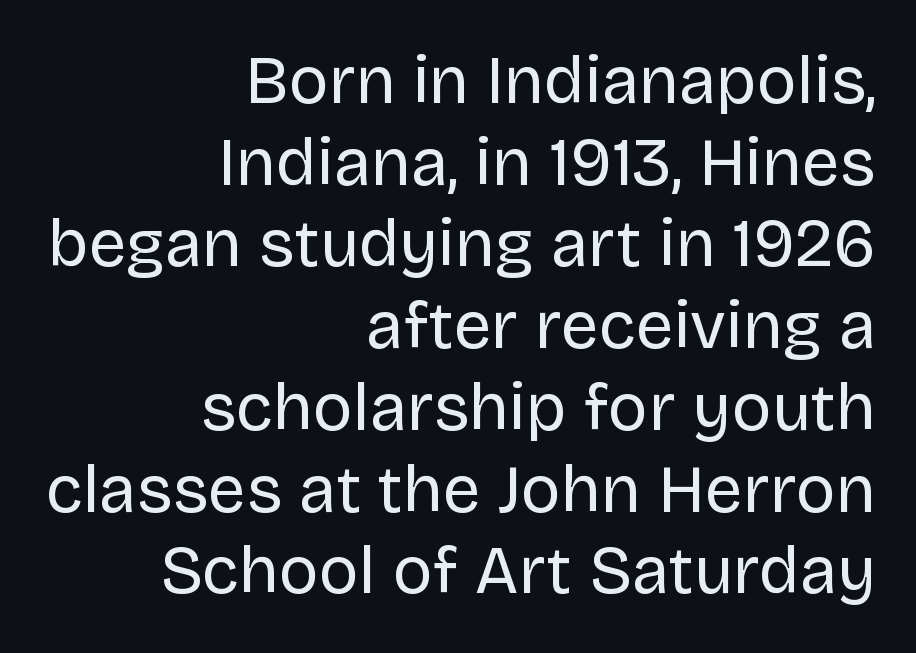
The image shows 67 px regular-weight sans-serif type, upright; set right-aligned, line spacing 1.22x, normal letter spacing, not underlined; low stroke contrast and a large x-height.
